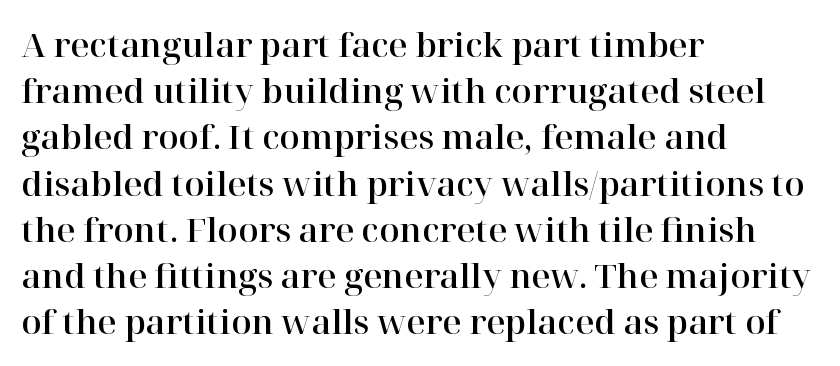
The image shows 33 px serif type, upright; set left-aligned, normal line spacing (1.4x), normal letter spacing, not underlined; high stroke contrast and a medium x-height.
